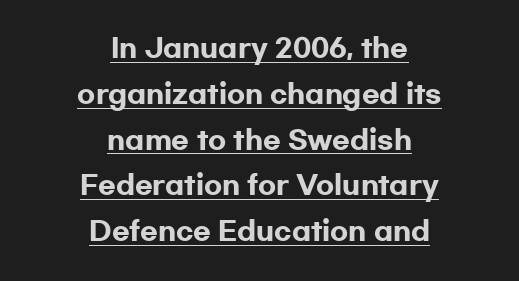
Characters follow at the spacing the type designer built in. Does the lettering tilt? It doesn't — this is upright. The passage is arranged like a title page — every line centered. Underline: present. Set as a true bold cut, around the 700 mark.
